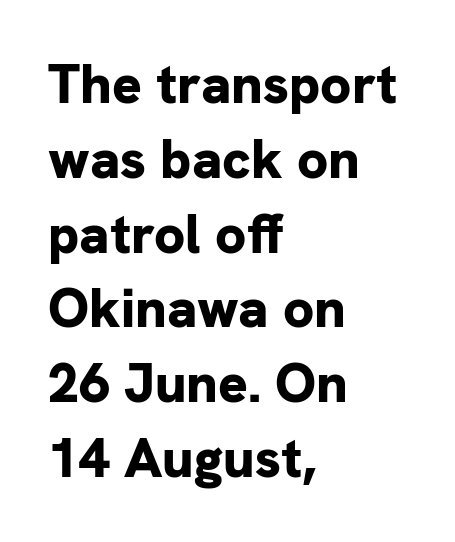
{"serif": "no", "italic": "no", "bold": "yes", "weight": "bold", "width": "normal", "stroke_contrast": "low", "x_height": "medium", "monospaced": "no", "underline": "no", "align": "left", "line_spacing": "normal", "line_spacing_ratio": 1.36, "letter_spacing": "normal", "letter_spacing_em": 0.0, "glyph_px": 55}
